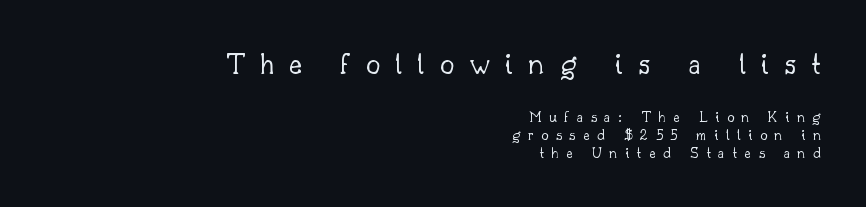
The image shows 32 px light type, upright; set right-aligned, tight line spacing (1.13x), unusually wide letter spacing (+0.47 em), not underlined; the first (top) block is 2.0x larger; low stroke contrast and a small x-height.
